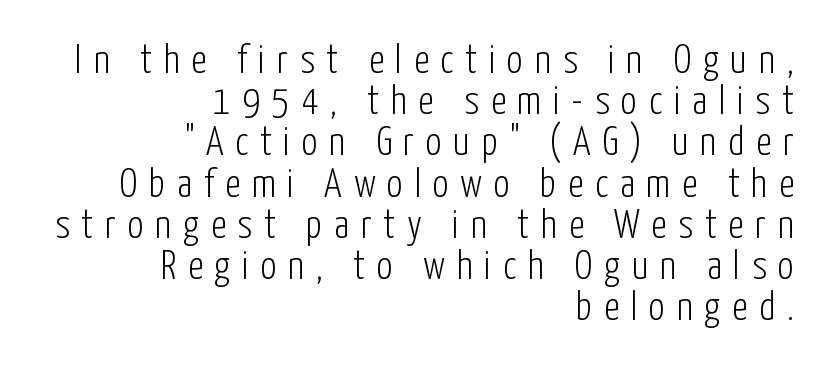
The image shows 40 px light, condensed sans-serif type, upright; set right-aligned, tight line spacing (1.03x), unusually wide letter spacing (+0.29 em), not underlined; low stroke contrast and a medium x-height.
